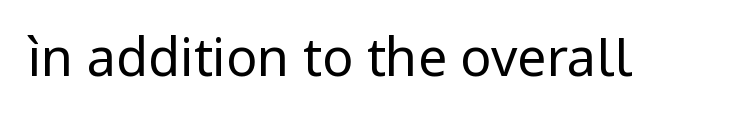
{"serif": "no", "italic": "no", "bold": "no", "weight": "regular", "width": "normal", "stroke_contrast": "low", "x_height": "medium", "monospaced": "no", "underline": "no", "letter_spacing": "normal", "letter_spacing_em": 0.0, "glyph_px": 52}
